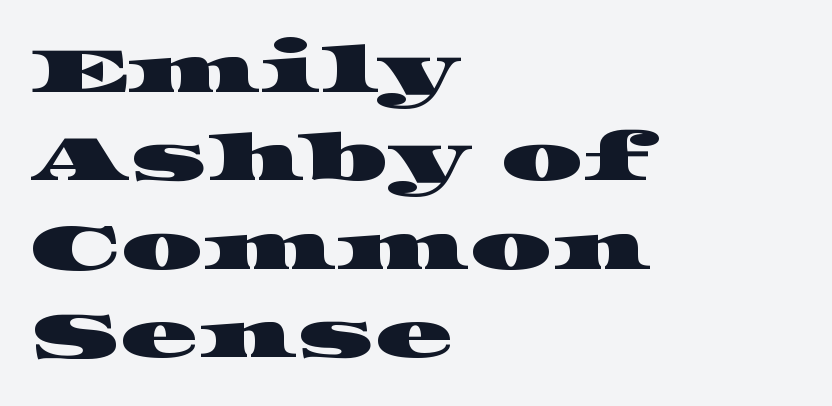
Q: Is the typeface a serif or a sans-serif typeface? A: Serif.
Q: Is the text underlined? A: No.
Q: How is the paragraph aligned? A: Left-aligned.
Q: Is the spacing between letters normal or unusually wide? A: Normal.
Q: Is the spacing between lines tight, normal or loose? A: Normal.
Q: Width (condensed, normal, or wide)? A: Wide.
Q: Stroke contrast? A: High.
Q: x-height? A: Large.
Q: Monospaced? A: No.
